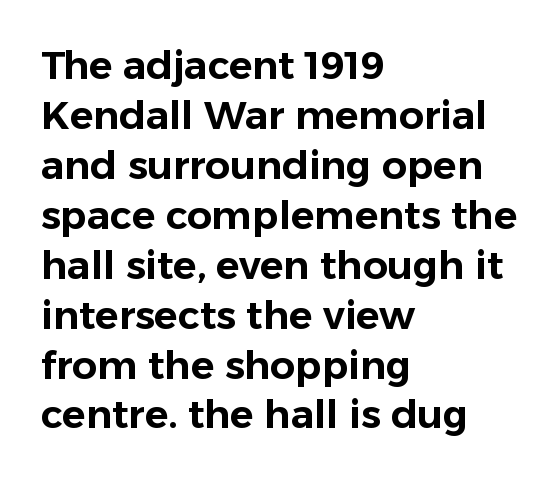
The image shows 39 px sans-serif type, upright; set left-aligned, normal line spacing (1.28x), normal letter spacing, not underlined; low stroke contrast and a medium x-height.
